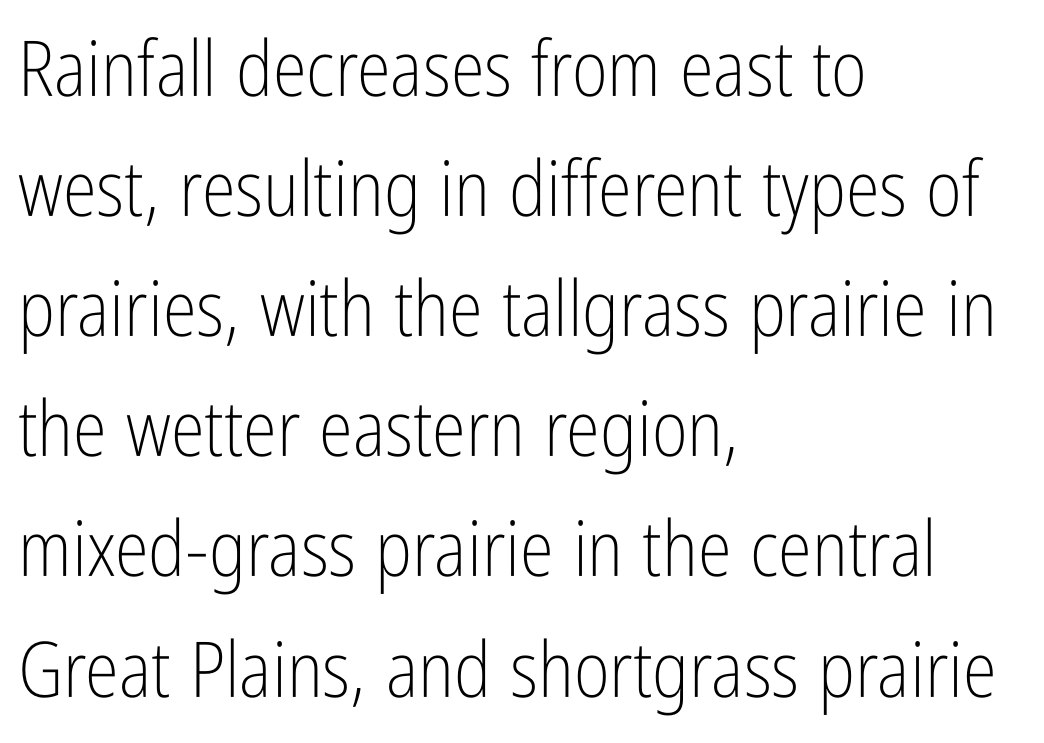
The image shows 77 px light, condensed sans-serif type, upright; set left-aligned, normal line spacing (1.56x), normal letter spacing, not underlined; low stroke contrast and a medium x-height.
